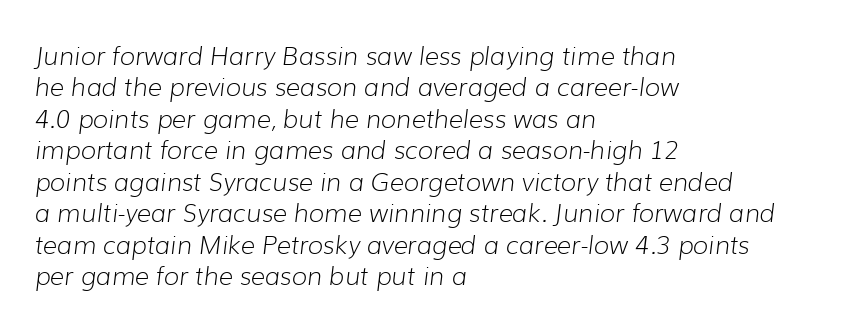
{"italic": "yes", "lean": "right", "slant_degrees": 7, "bold": "no", "underline": "no", "align": "left", "line_spacing": "normal", "line_spacing_ratio": 1.26, "letter_spacing": "normal", "letter_spacing_em": 0.0, "glyph_px": 25}
